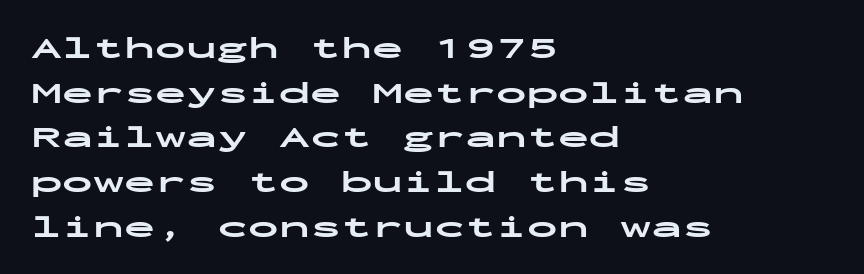
Look at the bottom of the vertical strokes: they stop flat, with no serifs. Spacing verdict: monospaced, one width for all characters. Plenty of ink on the page — the face is bold. You can tell it's not italic because the verticals are truly vertical.
